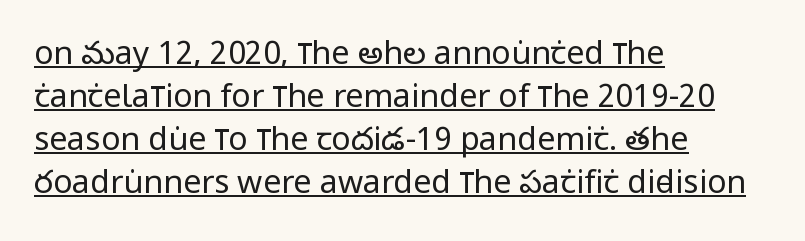
This is underlined copy, the kind a proofreader might mark for attention. Spacing verdict: proportional, widths tailored to each character. This sample is left-justified, so line endings fall wherever the words run out. Serifs: no, the terminals of the letterforms are clean. Every stem runs plumb, perpendicular to the baseline.
